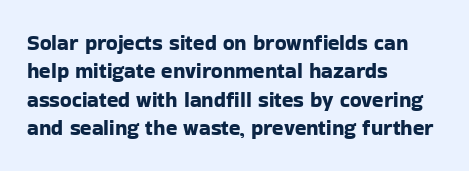
Q: Is the text italic (slanted)? A: No, it is upright.
Q: Is the text underlined? A: No.
Q: How is the paragraph aligned? A: Left-aligned.
Q: Is the spacing between letters normal or unusually wide? A: Normal.
Q: Is the spacing between lines tight, normal or loose? A: Normal.
